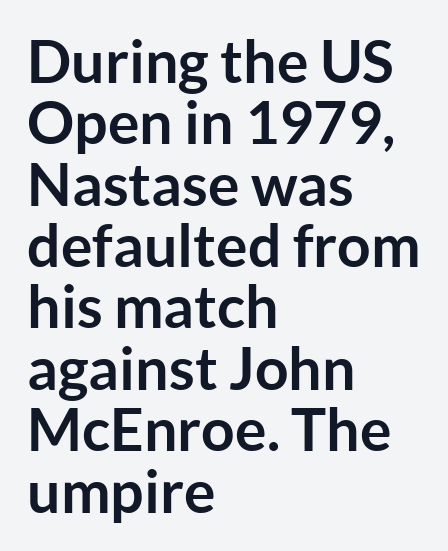
Check under the words: just untouched page. There is no visible air inserted between adjacent glyphs. Looks like regular typesetting: each glyph gets only the width it needs. The rendering uses a small line-height, squeezing the rows.
